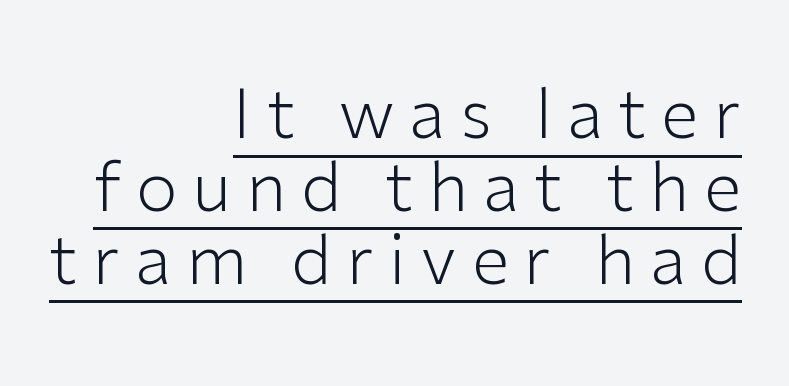
{"serif": "no", "italic": "no", "bold": "no", "weight": "light", "width": "normal", "stroke_contrast": "low", "x_height": "medium", "monospaced": "no", "underline": "yes", "align": "right", "line_spacing": "tight", "line_spacing_ratio": 1.07, "letter_spacing": "wide", "letter_spacing_em": 0.22, "glyph_px": 68}
